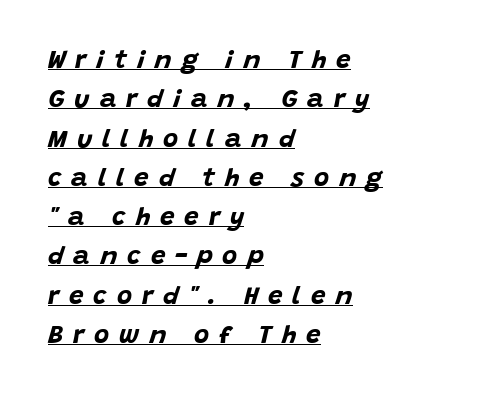
Q: Is the text bold? A: Yes.
Q: Is the text italic (slanted)? A: Yes, it leans right by about 15 degrees.
Q: Is the text underlined? A: Yes.
Q: How is the paragraph aligned? A: Left-aligned.
Q: Is the spacing between letters normal or unusually wide? A: Unusually wide.
Q: Is the spacing between lines tight, normal or loose? A: Normal.
